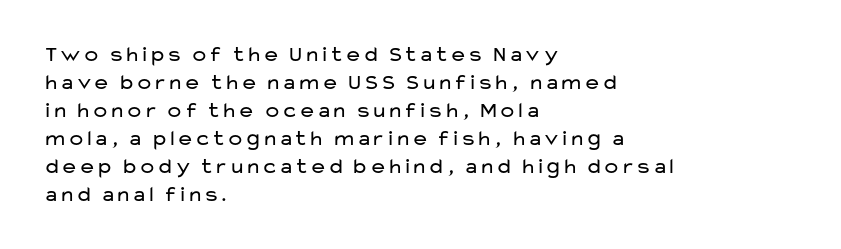
The image shows 22 px text type, upright; set left-aligned, normal line spacing (1.27x), normal letter spacing, not underlined.
